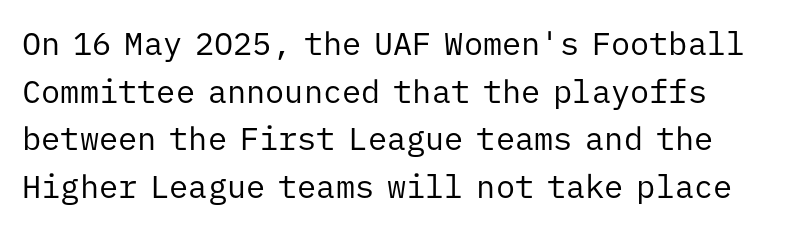
Counters stay open thanks to moderate or lighter strokes. It's the straight-up-and-down kind of type. These lines stack with their left ends in a neat column. Nothing sits at the stroke ends, so this counts as sans-serif. The designer left line spacing at the default. Rule under the text: the space is simply empty.
